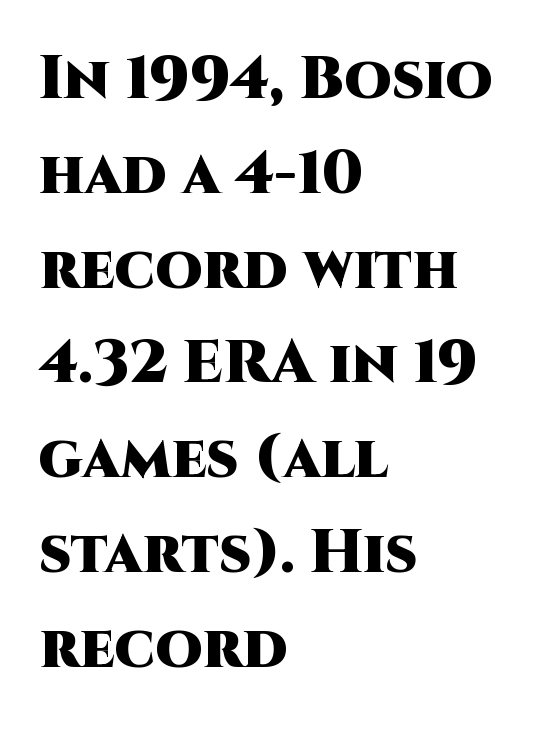
The image shows 60 px heavy sans-serif type, upright; set left-aligned, normal line spacing (1.58x), normal letter spacing, not underlined; high stroke contrast and a large x-height.
